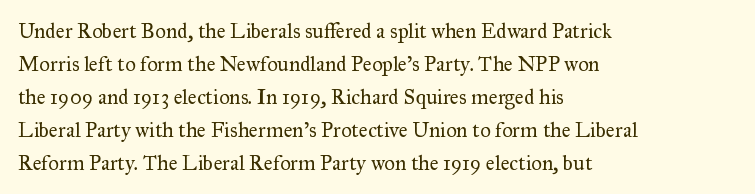
The image shows 21 px text type, upright; set left-aligned, normal line spacing (1.57x), normal letter spacing, not underlined.
